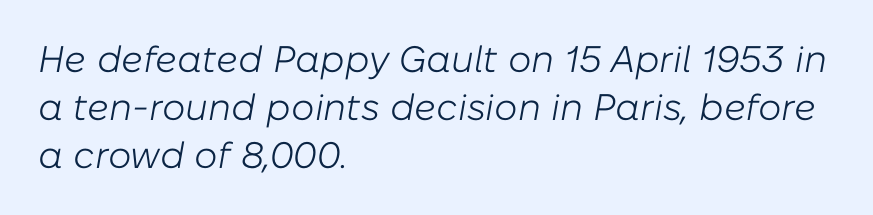
The image shows 37 px light type, italic (leaning right); set left-aligned, normal line spacing (1.3x), normal letter spacing, not underlined; low stroke contrast and a medium x-height.
